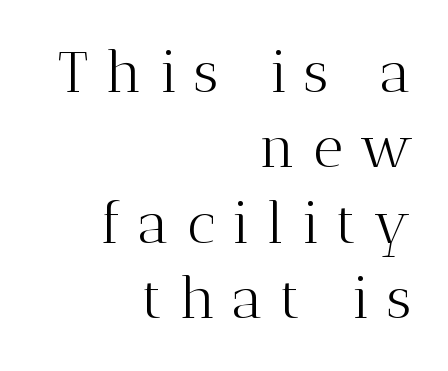
The image shows 58 px light serif type, upright; set right-aligned, normal line spacing (1.3x), unusually wide letter spacing (+0.29 em), not underlined; medium stroke contrast and a medium x-height.
